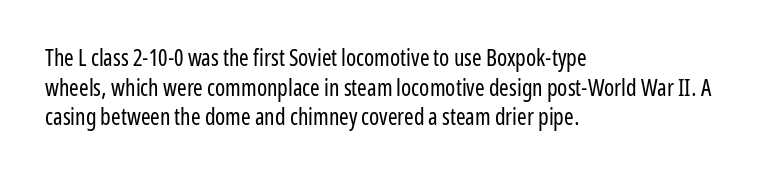
The lines sit at an ordinary, default distance from one another. The rag falls on the right side of this text block. The characters are drawn with everyday or finer stroke widths. Descender tails drop into unmarked territory.
